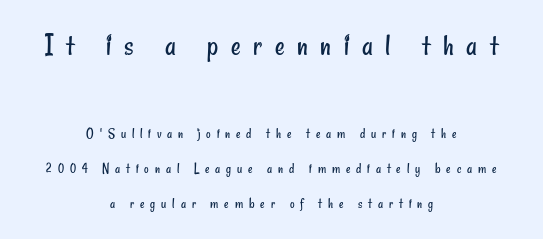
A clean baseline with only descenders dipping below it. A great deal of white space separates one row of letters from the next. The weight would be labelled regular, book, light, or lighter still. The rendering inserts visible extra space after every character. The font family rendered here belongs to the sans-serif group. Proportional: the letters do not fall into vertical columns.
